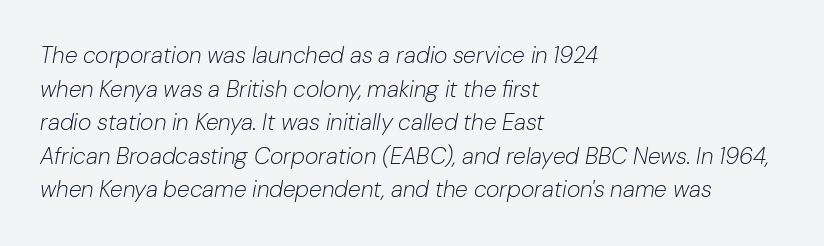
The image shows 23 px text type, italic (leaning right); set left-aligned, normal line spacing (1.46x), normal letter spacing, not underlined.
